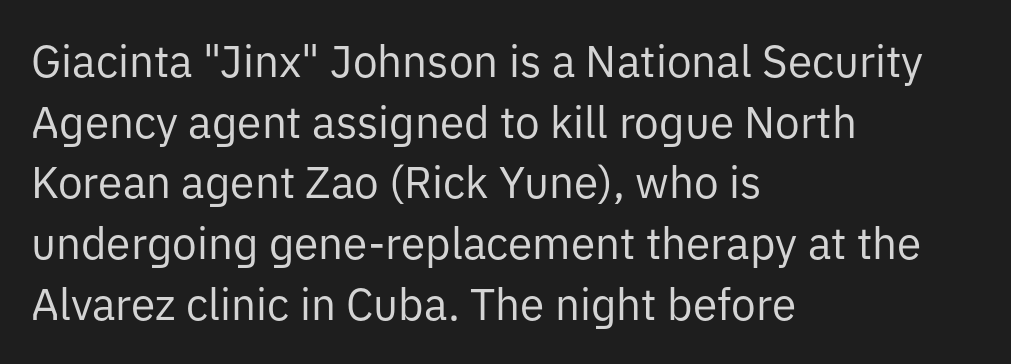
Weight: in the light-to-regular range. To sum up the face: it is a sans, with no serifs. This sample is left-justified, so line endings fall wherever the words run out. Letters rest on an invisible, unmarked baseline.
